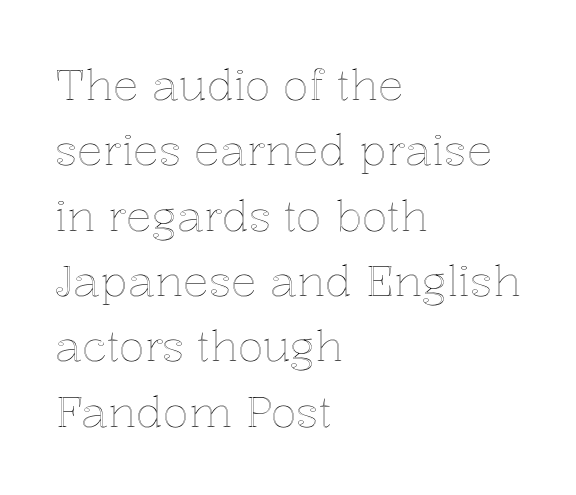
The image shows 43 px text type, upright; set left-aligned, normal line spacing (1.52x), normal letter spacing, not underlined; a medium x-height.
